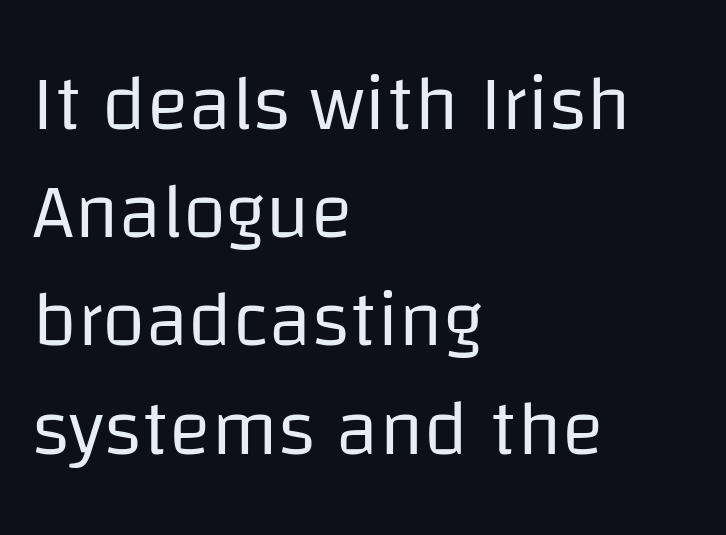
You can tell it's not italic because the verticals are truly vertical. The letters advance in unequal steps, a hallmark of proportional type. The line-height multiplier appears to be the usual default. Descenders are the only things crossing below the line. A typesetter would label this face a sans. A student would call this left alignment; a typographer would say flush left, rag right.
